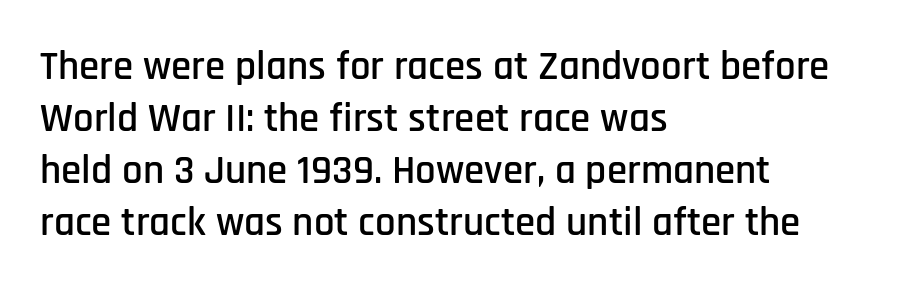
Q: Is the text italic (slanted)? A: No, it is upright.
Q: Is the typeface a serif or a sans-serif typeface? A: Sans-serif.
Q: Is the text underlined? A: No.
Q: How is the paragraph aligned? A: Left-aligned.
Q: Is the spacing between letters normal or unusually wide? A: Normal.
Q: Is the spacing between lines tight, normal or loose? A: Normal.
Q: Width (condensed, normal, or wide)? A: Condensed.
Q: Stroke contrast? A: Low.
Q: x-height? A: Large.
Q: Monospaced? A: No.
